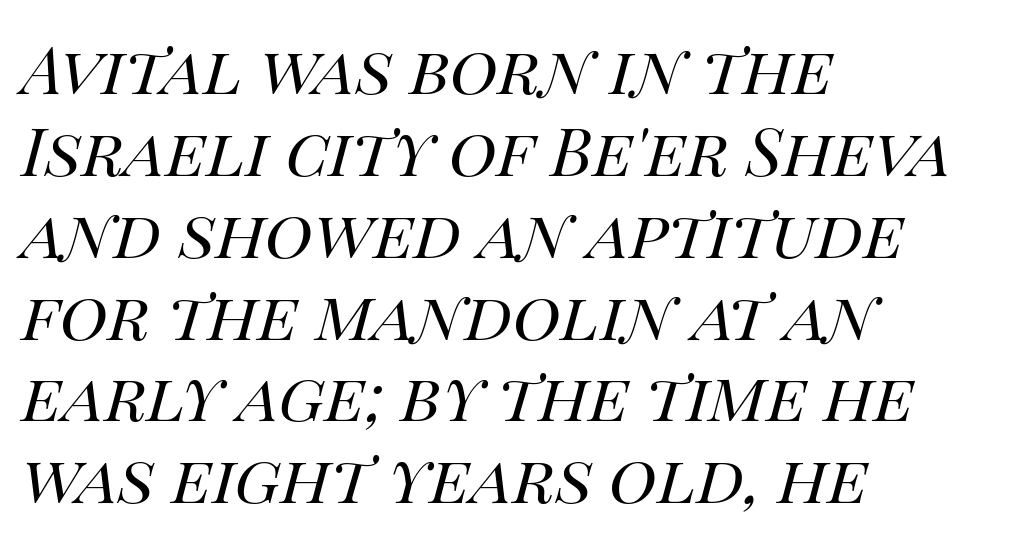
Q: Is the text bold? A: No.
Q: Is the text italic (slanted)? A: Yes, it leans right by about 14 degrees.
Q: Is the text underlined? A: No.
Q: How is the paragraph aligned? A: Left-aligned.
Q: Is the spacing between letters normal or unusually wide? A: Normal.
Q: Width (condensed, normal, or wide)? A: Normal.
Q: Stroke contrast? A: High.
Q: x-height? A: Large.
Q: Monospaced? A: No.
